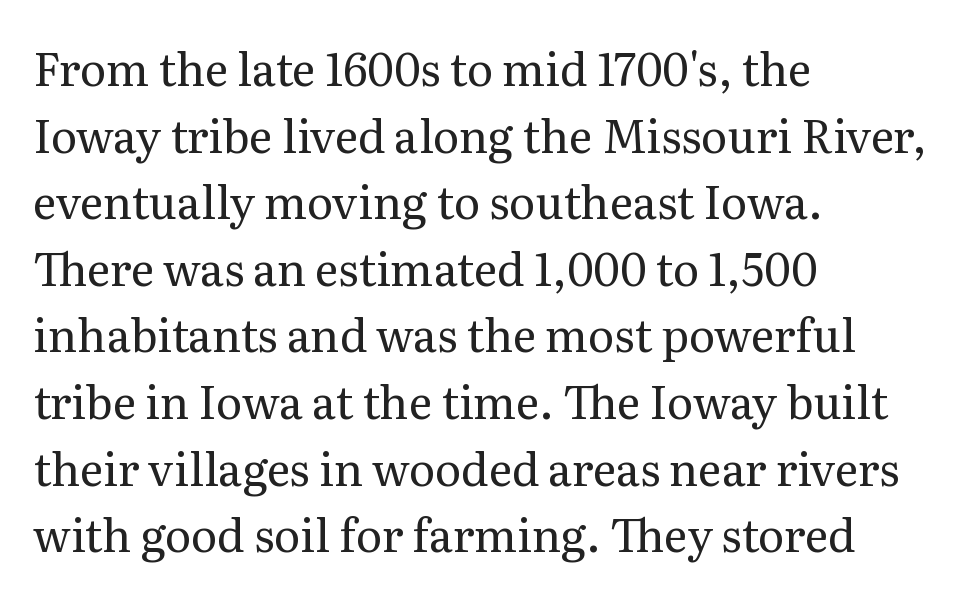
The image shows 45 px regular-weight serif type, upright; set left-aligned, normal line spacing (1.48x), normal letter spacing, not underlined; medium stroke contrast and a medium x-height.
